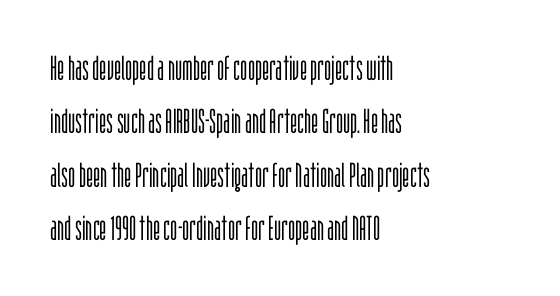
Q: Is the text bold? A: No.
Q: Is the text italic (slanted)? A: No, it is upright.
Q: Is the typeface a serif or a sans-serif typeface? A: Sans-serif.
Q: Is the text underlined? A: No.
Q: How is the paragraph aligned? A: Left-aligned.
Q: Is the spacing between letters normal or unusually wide? A: Normal.
Q: Is the spacing between lines tight, normal or loose? A: Normal.
Q: Width (condensed, normal, or wide)? A: Condensed.
Q: Stroke contrast? A: Low.
Q: x-height? A: Large.
Q: Monospaced? A: No.
